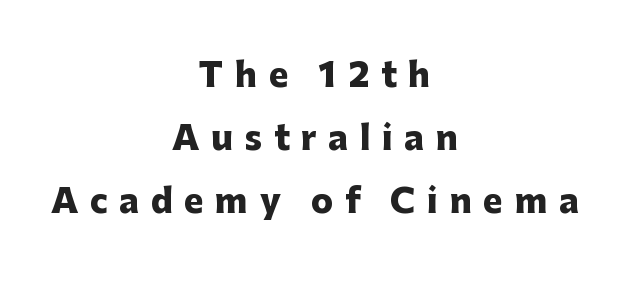
Plenty of ink on the page — the face is bold. Spacing verdict: proportional, widths tailored to each character. One-word summary of the alignment: center. Check the space under the baseline: it is left empty. How are the letters spaced? Widely, with obvious added tracking.
